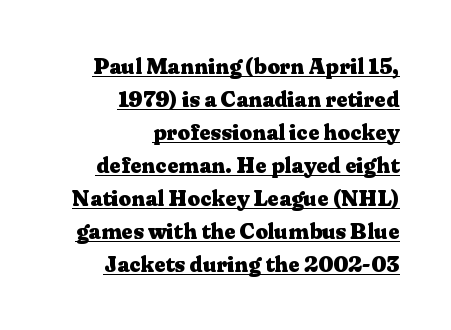
These lines sit exactly where default settings would place them. Summary of weight: heavy, a full bold. The rendering anchors every line to the right-hand side. Tall strokes in this sample are plumb rather than angled. No extra tracking has been applied to these lines.
